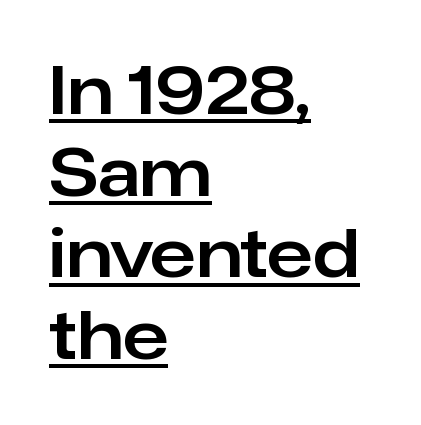
Q: Is the text italic (slanted)? A: No, it is upright.
Q: Is the typeface a serif or a sans-serif typeface? A: Sans-serif.
Q: Is the text underlined? A: Yes.
Q: How is the paragraph aligned? A: Left-aligned.
Q: Is the spacing between letters normal or unusually wide? A: Normal.
Q: Width (condensed, normal, or wide)? A: Normal.
Q: Stroke contrast? A: Low.
Q: x-height? A: Medium.
Q: Monospaced? A: No.
